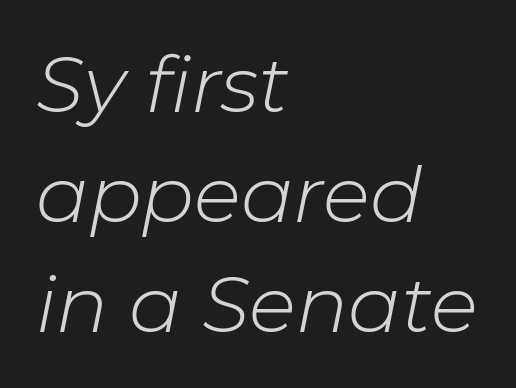
{"italic": "yes", "lean": "right", "slant_degrees": 11, "bold": "no", "weight": "light", "width": "normal", "stroke_contrast": "low", "x_height": "medium", "monospaced": "no", "underline": "no", "align": "left", "line_spacing": "normal", "line_spacing_ratio": 1.41, "letter_spacing": "normal", "letter_spacing_em": 0.0, "glyph_px": 78}
